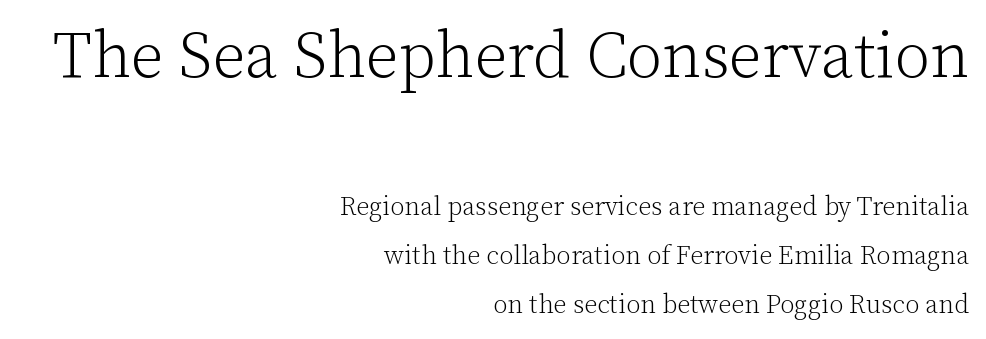
The image shows 65 px light serif type, upright; set right-aligned, line spacing 1.88x, normal letter spacing, not underlined; the first (top) block is 2.5x larger; low stroke contrast and a medium x-height.
